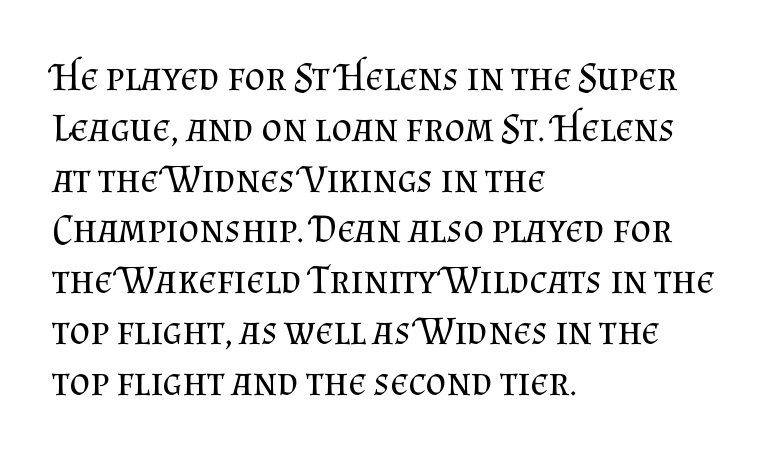
The image shows 40 px regular-weight serif type, upright; set left-aligned, normal line spacing (1.27x), normal letter spacing, not underlined; medium stroke contrast and a small x-height.
